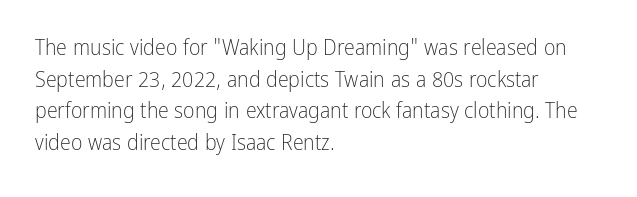
The image shows 22 px text type, upright; set left-aligned, normal line spacing (1.44x), normal letter spacing, not underlined.
